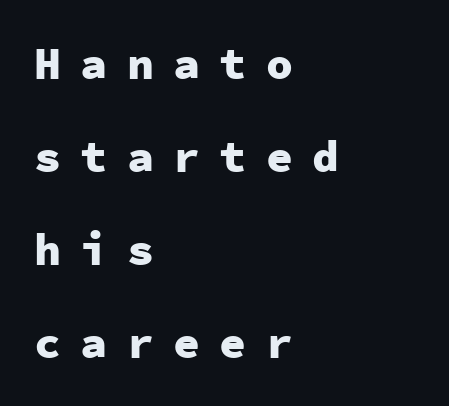
Q: Is the text bold? A: Yes.
Q: Is the text italic (slanted)? A: No, it is upright.
Q: Is the typeface a serif or a sans-serif typeface? A: Sans-serif.
Q: Is the text underlined? A: No.
Q: How is the paragraph aligned? A: Left-aligned.
Q: Is the spacing between letters normal or unusually wide? A: Unusually wide.
Q: Is the spacing between lines tight, normal or loose? A: Loose.
Q: Width (condensed, normal, or wide)? A: Normal.
Q: Stroke contrast? A: Low.
Q: x-height? A: Medium.
Q: Monospaced? A: Yes.
